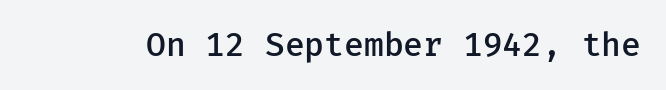
{"serif": "no", "italic": "no", "bold": "semi", "weight": "semibold", "width": "normal", "stroke_contrast": "low", "x_height": "medium", "underline": "no", "letter_spacing": "normal", "letter_spacing_em": 0.0, "glyph_px": 33}
